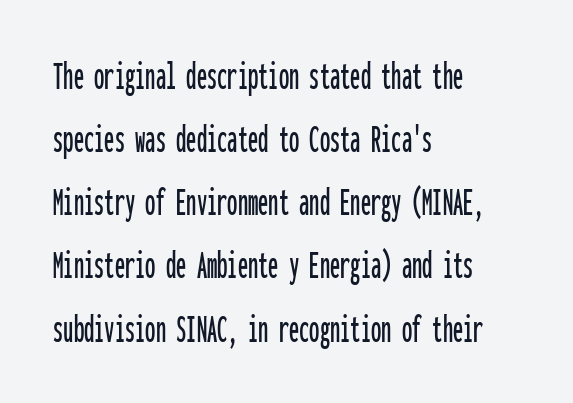
This rendering features lettering with no underline. Notice how the passage keeps a crisp vertical edge on the left only. Rows of type keep a routine distance in the vertical direction. Spacing verdict: monospaced, one width for all characters.
